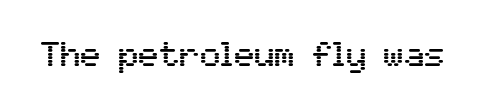
The image shows 34 px sans-serif type, upright; set normal letter spacing, not underlined; medium stroke contrast and a medium x-height.
